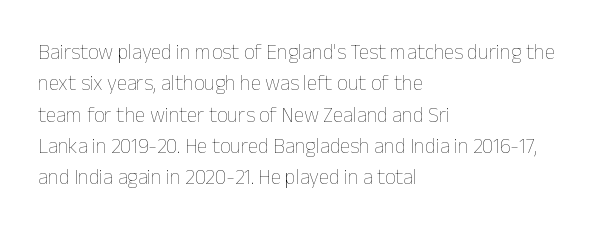
The image shows 21 px text type, upright; set left-aligned, normal line spacing (1.49x), normal letter spacing, not underlined.
